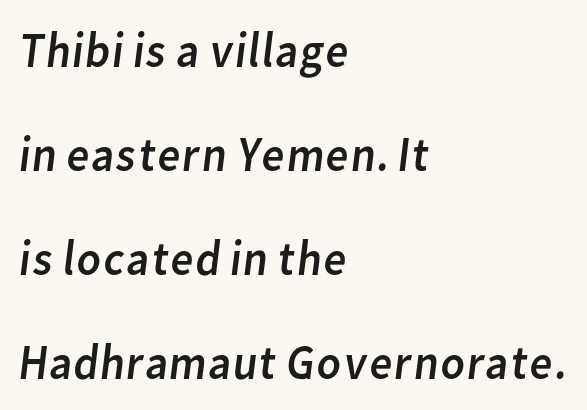
The strip under each line holds only bare page. Note the varied advance widths — an 'i' is clearly narrower than an 'm'. In terms of leading, this rendering errs on the spacious side. Every row of glyphs begins at an identical x-position on the left.
